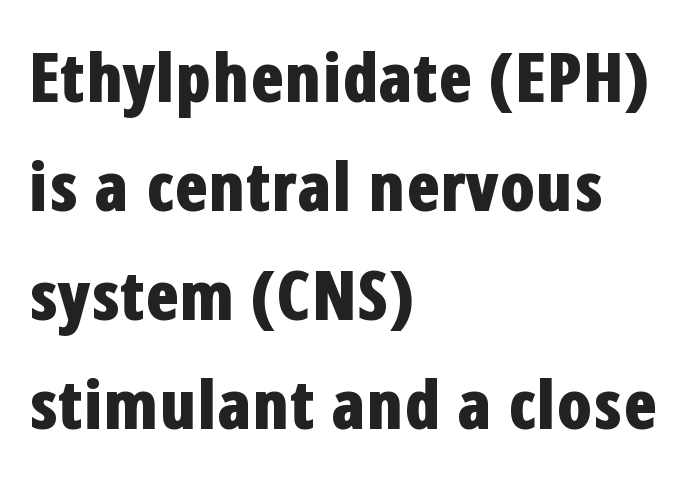
Q: Is the text bold? A: Yes.
Q: Is the text italic (slanted)? A: No, it is upright.
Q: Is the typeface a serif or a sans-serif typeface? A: Sans-serif.
Q: Is the text underlined? A: No.
Q: How is the paragraph aligned? A: Left-aligned.
Q: Is the spacing between letters normal or unusually wide? A: Normal.
Q: Is the spacing between lines tight, normal or loose? A: Normal.
Q: Width (condensed, normal, or wide)? A: Condensed.
Q: Stroke contrast? A: Low.
Q: x-height? A: Medium.
Q: Monospaced? A: No.
